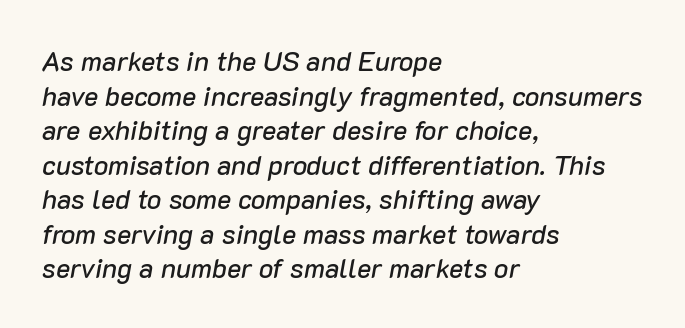
The image shows 27 px text type, italic (leaning right); set left-aligned, normal line spacing (1.28x), normal letter spacing, not underlined.
